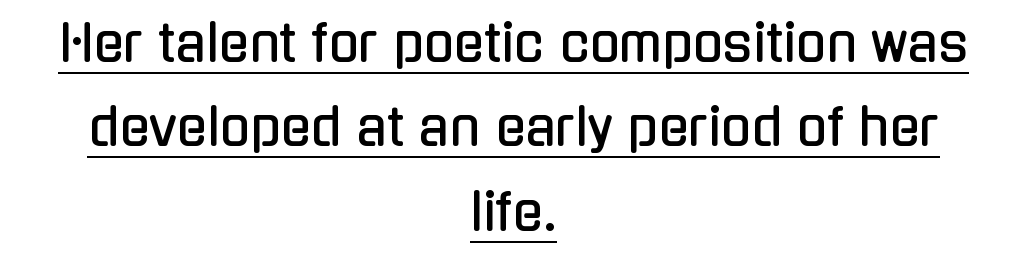
{"serif": "no", "italic": "no", "width": "condensed", "stroke_contrast": "low", "x_height": "medium", "monospaced": "no", "underline": "yes", "align": "center", "line_spacing": "normal", "line_spacing_ratio": 1.69, "letter_spacing": "normal", "letter_spacing_em": 0.0, "glyph_px": 50}
